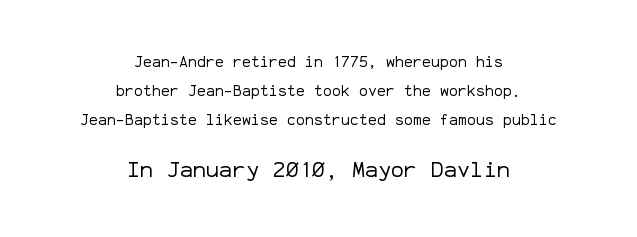
{"italic": "no", "bold": "no", "underline": "no", "align": "center", "line_spacing": "loose", "line_spacing_ratio": 1.92, "letter_spacing": "normal", "letter_spacing_em": 0.0, "larger_block": "second", "size_ratio": 1.47, "glyph_px": 22}
